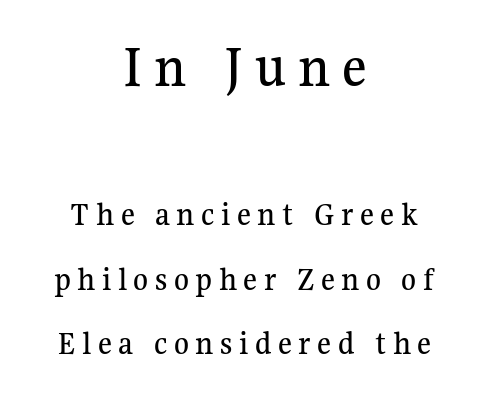
{"serif": "yes", "italic": "no", "width": "normal", "stroke_contrast": "medium", "x_height": "medium", "monospaced": "no", "underline": "no", "align": "center", "line_spacing": "loose", "line_spacing_ratio": 1.9, "larger_block": "first", "size_ratio": 1.76, "glyph_px": 60}
